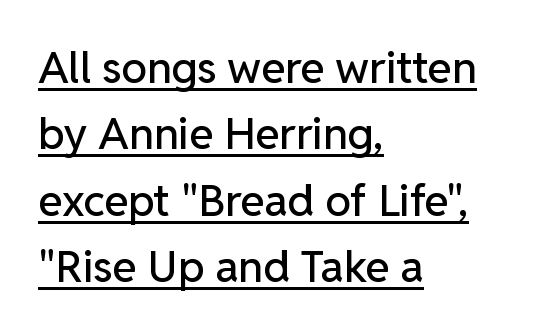
Q: Is the text italic (slanted)? A: No, it is upright.
Q: Is the typeface a serif or a sans-serif typeface? A: Sans-serif.
Q: Is the text underlined? A: Yes.
Q: How is the paragraph aligned? A: Left-aligned.
Q: Is the spacing between letters normal or unusually wide? A: Normal.
Q: Is the spacing between lines tight, normal or loose? A: Normal.
Q: Width (condensed, normal, or wide)? A: Normal.
Q: Stroke contrast? A: Low.
Q: x-height? A: Medium.
Q: Monospaced? A: No.
